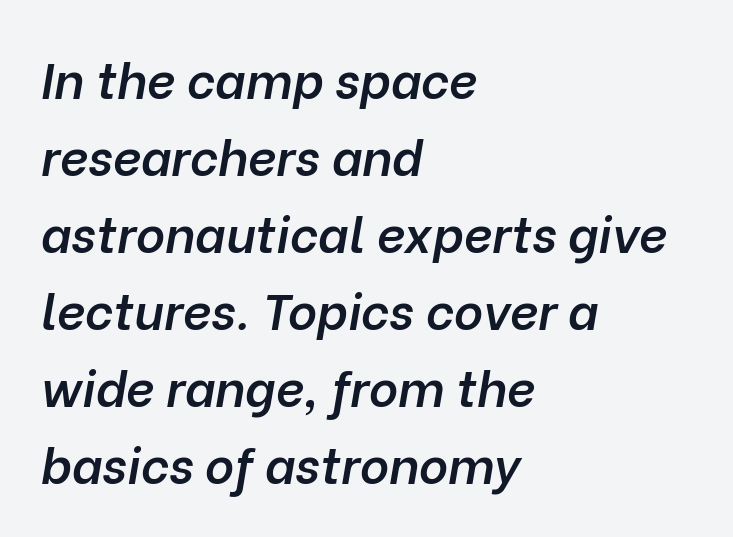
The image shows 50 px semibold type, italic (leaning right); set left-aligned, normal line spacing (1.54x), normal letter spacing, not underlined; low stroke contrast and a medium x-height.
